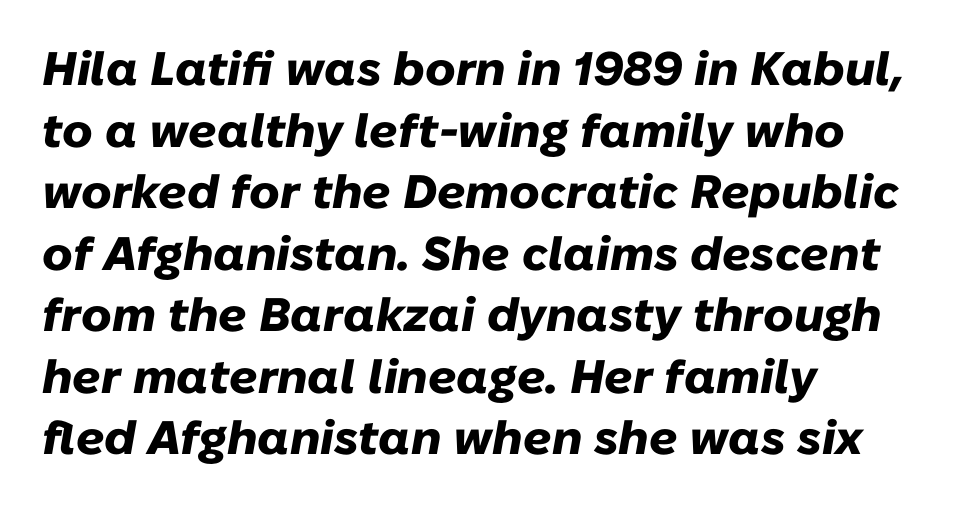
The image shows 47 px heavy type, italic (leaning right); set left-aligned, normal line spacing (1.31x), normal letter spacing, not underlined; low stroke contrast and a medium x-height.
